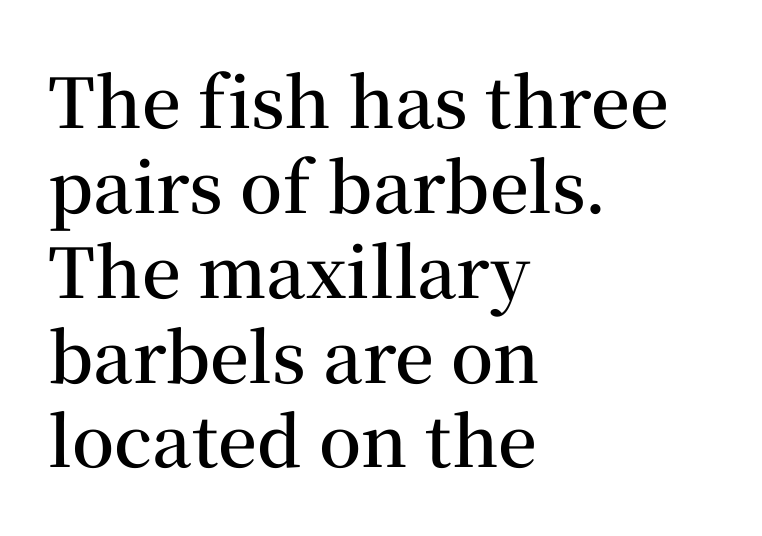
{"serif": "yes", "italic": "no", "bold": "semi", "weight": "semibold", "width": "normal", "stroke_contrast": "medium", "x_height": "medium", "monospaced": "no", "underline": "no", "align": "left", "line_spacing_ratio": 1.23, "letter_spacing": "normal", "letter_spacing_em": 0.0, "glyph_px": 69}
